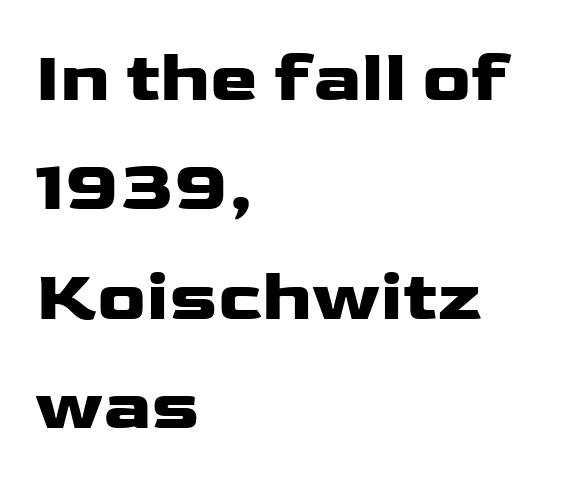
What weight is shown? A full bold with thick strokes. One glance says typical: line gaps are just what's usual. Horizontally, the lines are justified to the leading edge only. A typesetter would call this proportional, since set widths differ per character. Examine the stroke ends and you'll find no serifs.
